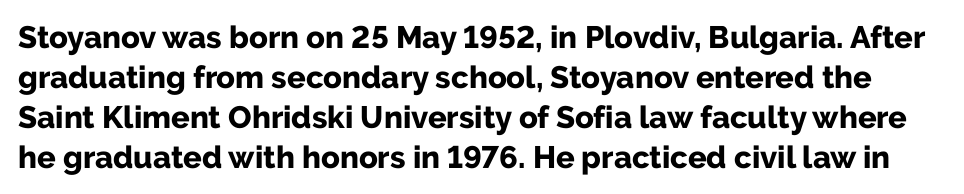
The letterforms sit shoulder to shoulder at normal distance. The strokes are fattened all the way to bold. Glance below the letters and you will spot only blank space. Each new line begins a customary step beneath the previous one. This sample has the flowing, uneven cadence of proportional lettering.
